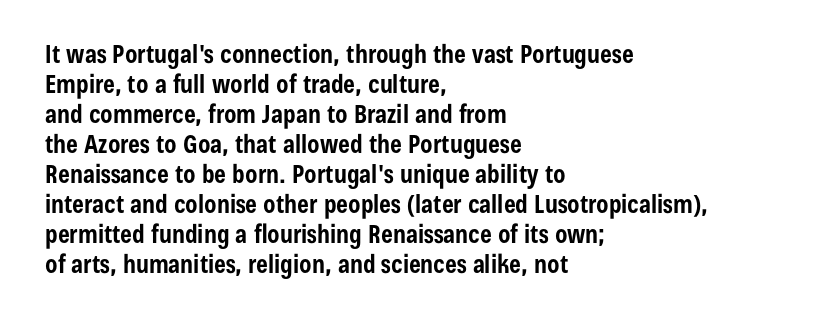
{"italic": "no", "bold": "yes", "underline": "no", "align": "left", "line_spacing_ratio": 1.2, "letter_spacing": "normal", "letter_spacing_em": 0.0, "glyph_px": 25}
